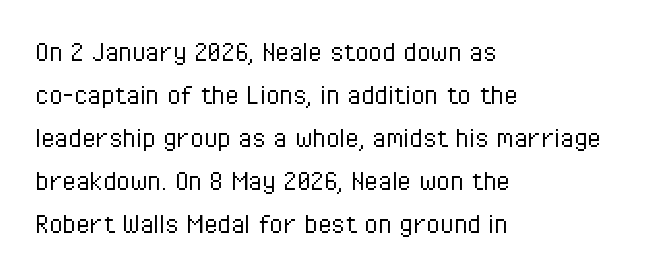
This rendering leaves character spacing at its baseline value. The paragraph has a hard left edge and a soft right edge. What's the leading like? Ordinary, nothing unusual. Each row of text sits above clean, open space. Every character sits straight up, as roman type does. Here the designer chose a conventional face with non-uniform glyph widths.
